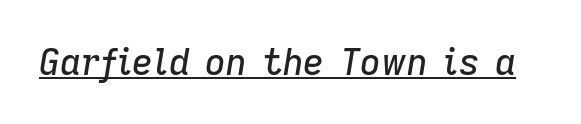
The image shows 36 px text type, italic (leaning right); set normal letter spacing, underlined; low stroke contrast and a medium x-height.
